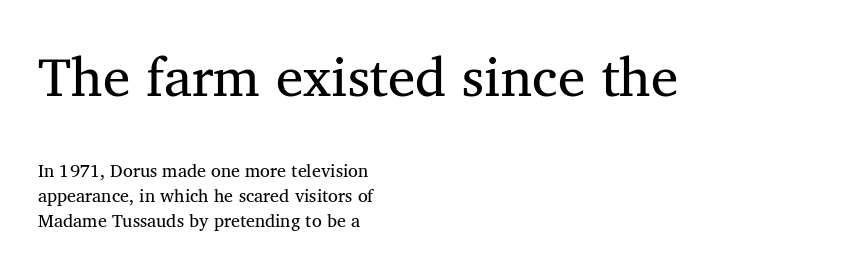
{"serif": "yes", "italic": "no", "bold": "no", "weight": "regular", "width": "normal", "stroke_contrast": "medium", "x_height": "medium", "monospaced": "no", "underline": "no", "align": "left", "line_spacing": "normal", "line_spacing_ratio": 1.39, "letter_spacing": "normal", "letter_spacing_em": 0.0, "larger_block": "first", "size_ratio": 3.06, "glyph_px": 55}
